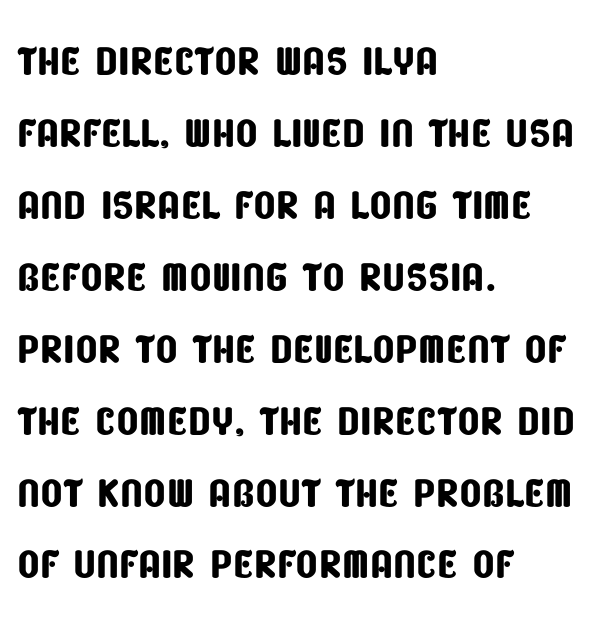
{"serif": "no", "width": "condensed", "stroke_contrast": "low", "x_height": "large", "monospaced": "no", "underline": "no", "align": "left", "line_spacing_ratio": 1.24, "letter_spacing": "normal", "letter_spacing_em": 0.0, "glyph_px": 58}
